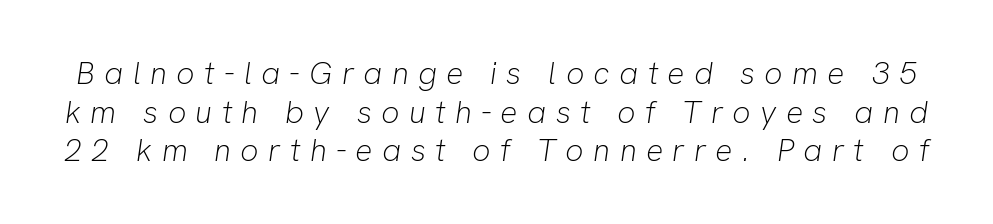
Q: Is the text bold? A: No.
Q: Is the text italic (slanted)? A: Yes, it leans right by about 8 degrees.
Q: Is the text underlined? A: No.
Q: Is the spacing between letters normal or unusually wide? A: Unusually wide.
Q: Width (condensed, normal, or wide)? A: Normal.
Q: Stroke contrast? A: Low.
Q: x-height? A: Medium.
Q: Monospaced? A: No.
